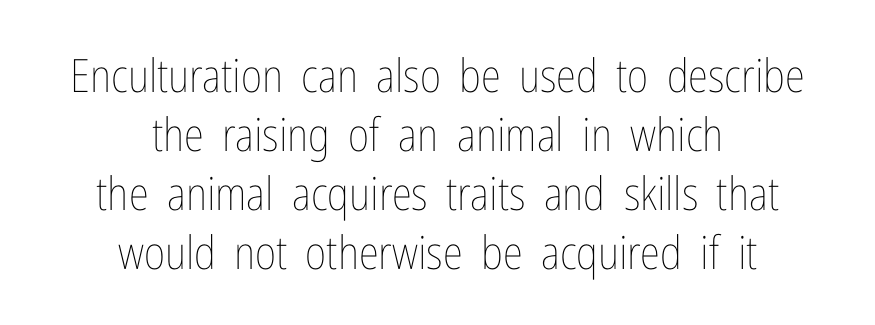
{"italic": "no", "bold": "no", "weight": "thin", "width": "condensed", "stroke_contrast": "low", "x_height": "medium", "monospaced": "no", "underline": "no", "align": "center", "line_spacing": "normal", "line_spacing_ratio": 1.28, "letter_spacing": "normal", "letter_spacing_em": 0.0, "glyph_px": 46}
